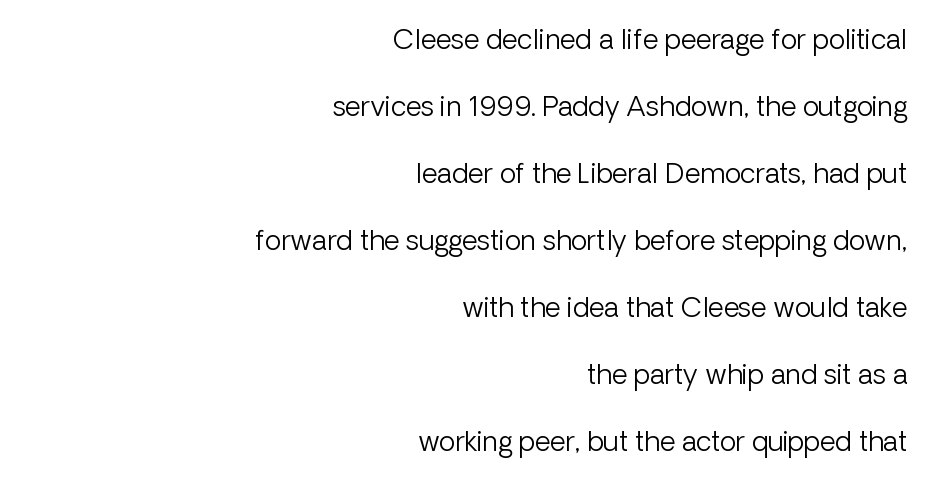
Q: Is the text bold? A: No.
Q: Is the text italic (slanted)? A: No, it is upright.
Q: Is the text underlined? A: No.
Q: How is the paragraph aligned? A: Right-aligned.
Q: Is the spacing between letters normal or unusually wide? A: Normal.
Q: Is the spacing between lines tight, normal or loose? A: Loose.
